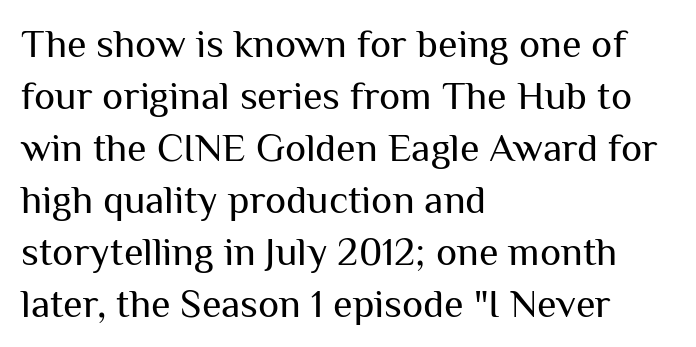
Q: Is the text bold? A: No.
Q: Is the text italic (slanted)? A: No, it is upright.
Q: Is the typeface a serif or a sans-serif typeface? A: Sans-serif.
Q: Is the text underlined? A: No.
Q: How is the paragraph aligned? A: Left-aligned.
Q: Is the spacing between letters normal or unusually wide? A: Normal.
Q: Is the spacing between lines tight, normal or loose? A: Normal.
Q: Width (condensed, normal, or wide)? A: Normal.
Q: Stroke contrast? A: Medium.
Q: x-height? A: Medium.
Q: Monospaced? A: No.
